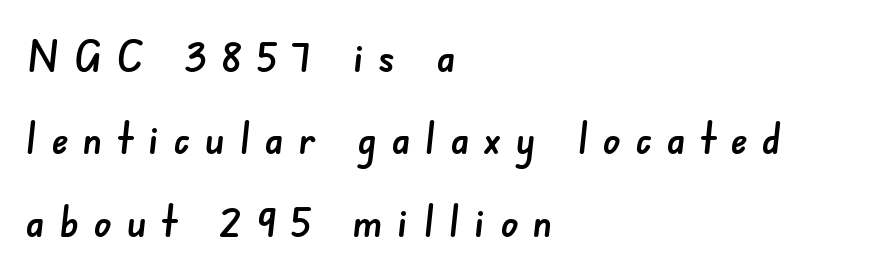
Q: Is the typeface a serif or a sans-serif typeface? A: Sans-serif.
Q: Is the text underlined? A: No.
Q: How is the paragraph aligned? A: Left-aligned.
Q: Is the spacing between letters normal or unusually wide? A: Unusually wide.
Q: Width (condensed, normal, or wide)? A: Normal.
Q: Stroke contrast? A: Low.
Q: x-height? A: Small.
Q: Monospaced? A: No.
